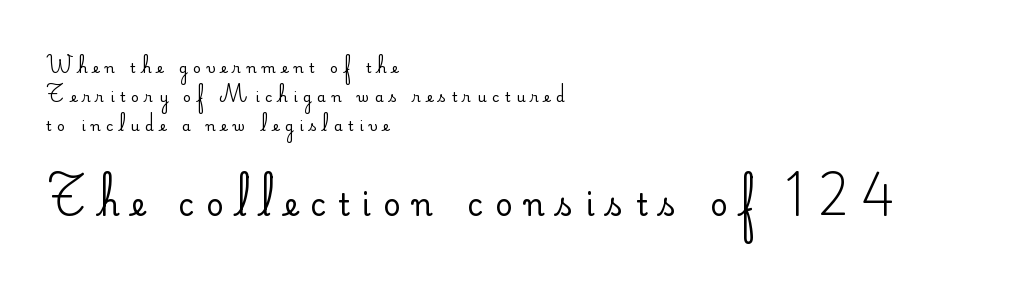
{"serif": "no", "italic": "no", "bold": "no", "weight": "regular", "width": "normal", "stroke_contrast": "low", "x_height": "small", "monospaced": "no", "underline": "no", "align": "left", "line_spacing": "loose", "line_spacing_ratio": 2.06, "letter_spacing": "wide", "letter_spacing_em": 0.41, "larger_block": "second", "size_ratio": 2.14, "glyph_px": 30}
